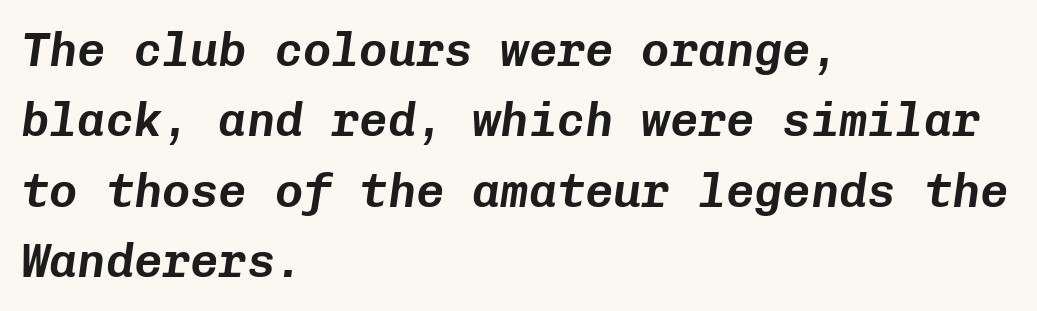
{"italic": "yes", "lean": "right", "slant_degrees": 8, "width": "normal", "stroke_contrast": "low", "x_height": "medium", "monospaced": "yes", "underline": "no", "align": "left", "line_spacing": "normal", "line_spacing_ratio": 1.5, "letter_spacing": "normal", "letter_spacing_em": 0.0, "glyph_px": 47}
